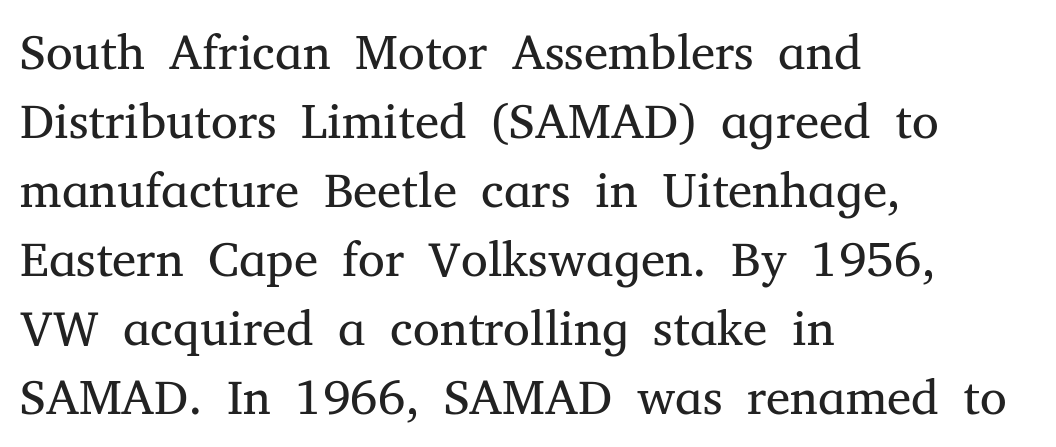
The image shows 49 px regular-weight serif type, upright; set left-aligned, normal line spacing (1.41x), normal letter spacing, not underlined; medium stroke contrast and a medium x-height.
